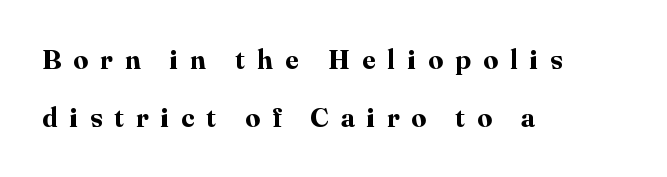
Baseline-to-baseline distance is far greater than the letter height. How are the letters spaced? Widely, with obvious added tracking. Check under the words: just untouched page. In CSS terms this would be text-align: left. Thick stems and heavy bowls — unmistakably bold. The font's upright variant was chosen for this text.
